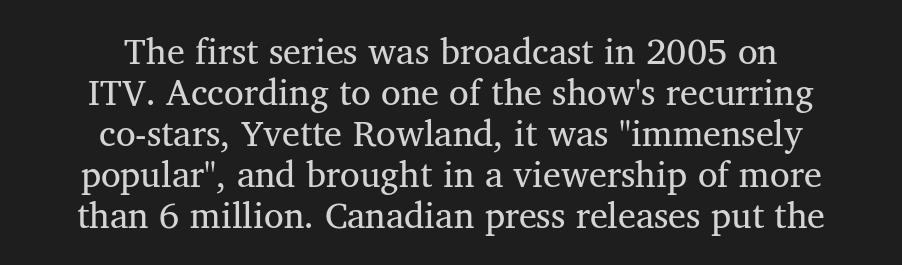
{"serif": "yes", "italic": "no", "bold": "no", "weight": "regular", "width": "normal", "stroke_contrast": "medium", "x_height": "medium", "monospaced": "no", "underline": "no", "align": "center", "line_spacing": "tight", "line_spacing_ratio": 1.14, "letter_spacing": "normal", "letter_spacing_em": 0.0, "glyph_px": 36}
